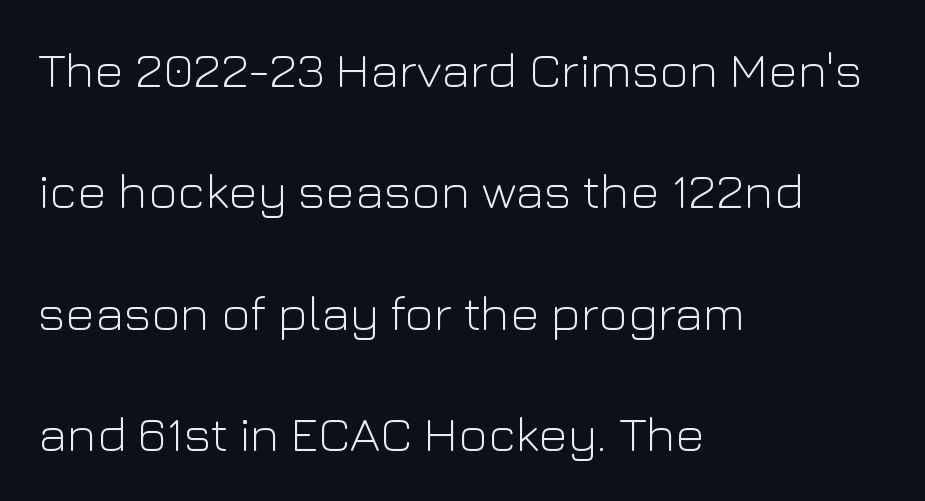
Q: Is the text bold? A: No.
Q: Is the text italic (slanted)? A: No, it is upright.
Q: Is the typeface a serif or a sans-serif typeface? A: Sans-serif.
Q: Is the text underlined? A: No.
Q: How is the paragraph aligned? A: Left-aligned.
Q: Is the spacing between letters normal or unusually wide? A: Normal.
Q: Is the spacing between lines tight, normal or loose? A: Loose.
Q: Width (condensed, normal, or wide)? A: Normal.
Q: Stroke contrast? A: Low.
Q: x-height? A: Medium.
Q: Monospaced? A: No.
